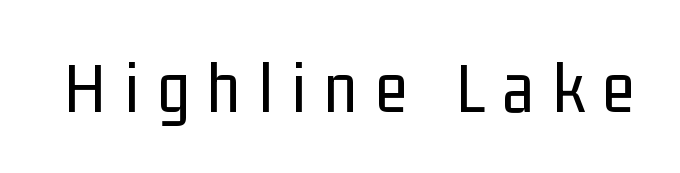
The image shows 74 px regular-weight, condensed sans-serif type, upright; set unusually wide letter spacing (+0.24 em), not underlined; low stroke contrast and a medium x-height.
